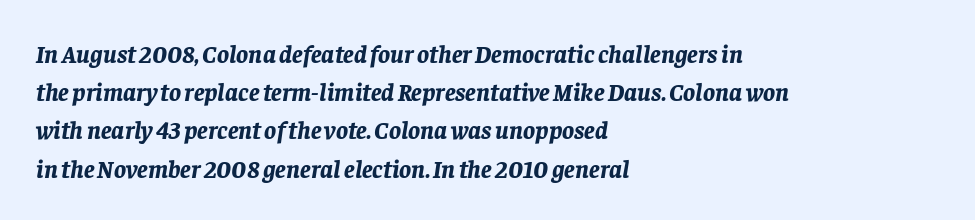
Q: Is the text bold? A: Yes.
Q: Is the text italic (slanted)? A: Yes, it leans right by about 8 degrees.
Q: Is the text underlined? A: No.
Q: How is the paragraph aligned? A: Left-aligned.
Q: Is the spacing between letters normal or unusually wide? A: Normal.
Q: Is the spacing between lines tight, normal or loose? A: Normal.
